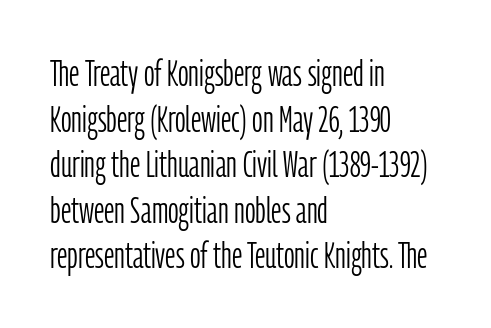
The image shows 37 px light, condensed sans-serif type, upright; set left-aligned, line spacing 1.23x, normal letter spacing, not underlined; low stroke contrast and a medium x-height.
